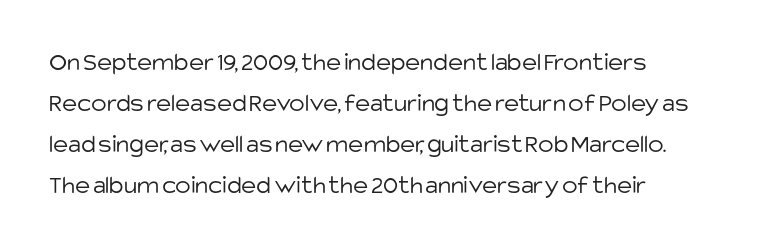
{"italic": "no", "bold": "no", "underline": "no", "line_spacing": "normal", "line_spacing_ratio": 1.58, "letter_spacing": "normal", "letter_spacing_em": 0.0, "glyph_px": 26}
